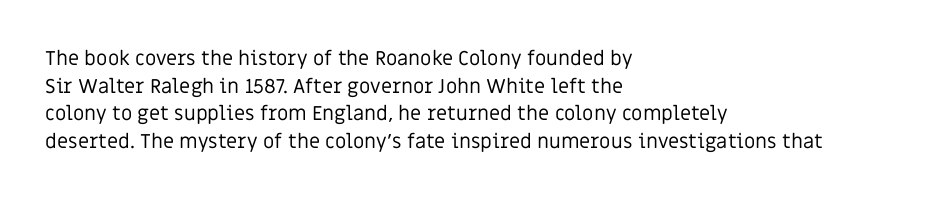
{"italic": "no", "bold": "no", "underline": "no", "align": "left", "line_spacing": "normal", "line_spacing_ratio": 1.38, "letter_spacing": "normal", "letter_spacing_em": 0.0, "glyph_px": 20}
